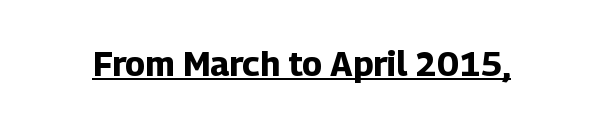
{"serif": "no", "italic": "no", "bold": "yes", "weight": "bold", "width": "normal", "stroke_contrast": "low", "x_height": "medium", "monospaced": "no", "underline": "yes", "letter_spacing": "normal", "letter_spacing_em": 0.0, "glyph_px": 34}
